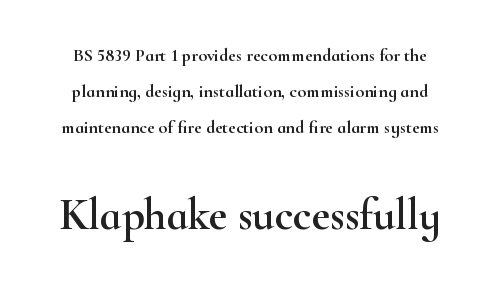
Unmarked baselines from the first word to the last. The type is set solid horizontally, with unmodified tracking. The leading is generous, giving the passage an open texture. The font's upright variant was chosen for this text. The face used here appears at its bigger size in the lower chunk.
